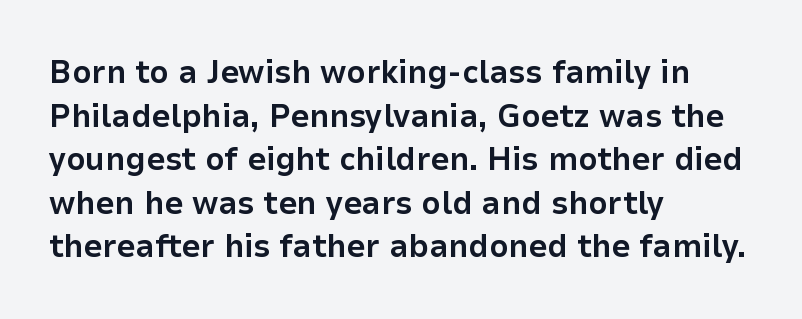
The image shows 33 px bold sans-serif type, upright; set left-aligned, normal line spacing (1.32x), normal letter spacing, not underlined; low stroke contrast and a medium x-height.
